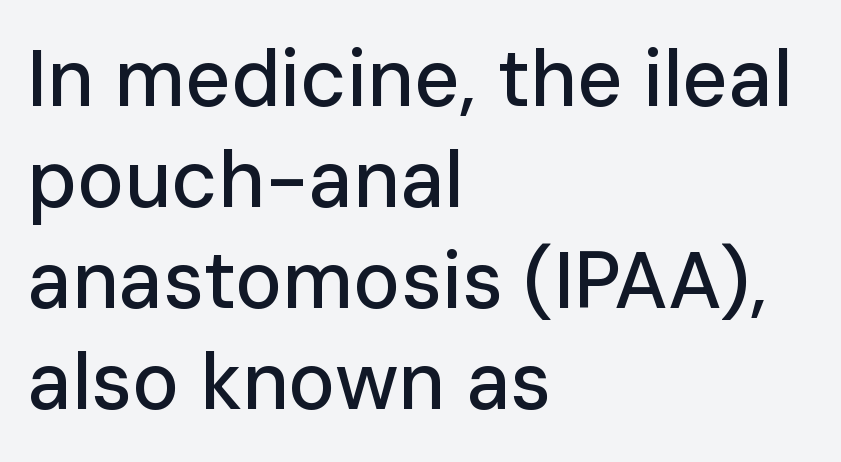
The image shows 79 px sans-serif type, upright; set left-aligned, normal line spacing (1.28x), normal letter spacing, not underlined; low stroke contrast and a medium x-height.
